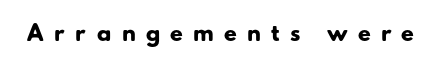
{"bold": "yes", "underline": "no", "letter_spacing": "wide", "letter_spacing_em": 0.49, "glyph_px": 21}
